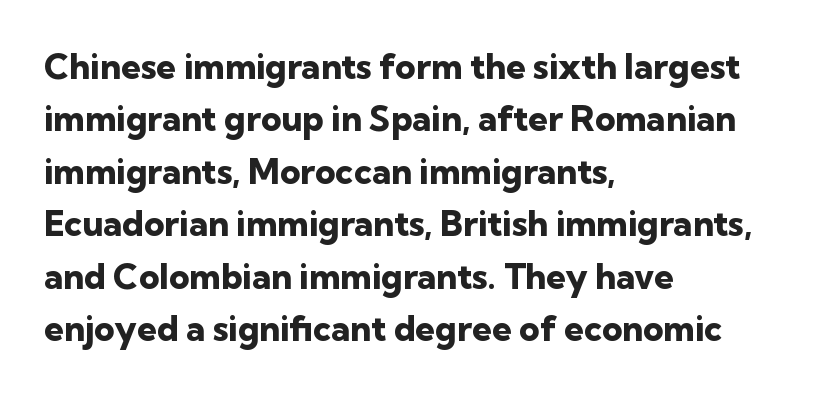
The image shows 35 px heavy sans-serif type, upright; set left-aligned, normal line spacing (1.5x), normal letter spacing, not underlined; low stroke contrast and a medium x-height.
